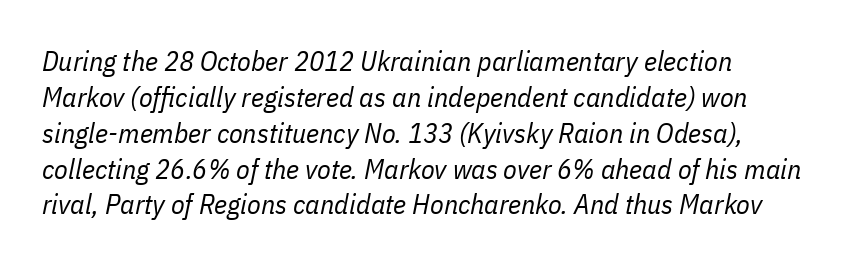
Glyph-to-glyph distance matches everyday printed text. Heaviness? Minimal to ordinary, like unemphasized prose. Each letter keeps its own natural width here, so spacing adapts to shape. Interline gaps are of average width in this sample.
